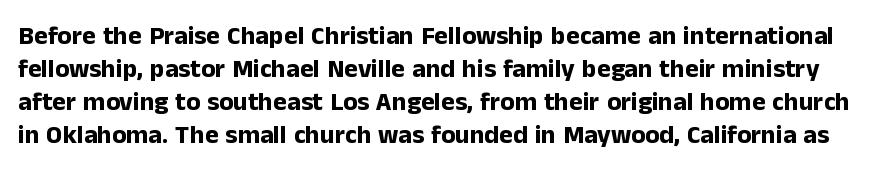
Q: Is the text bold? A: Yes.
Q: Is the text italic (slanted)? A: No, it is upright.
Q: Is the text underlined? A: No.
Q: Is the spacing between letters normal or unusually wide? A: Normal.
Q: Is the spacing between lines tight, normal or loose? A: Normal.
